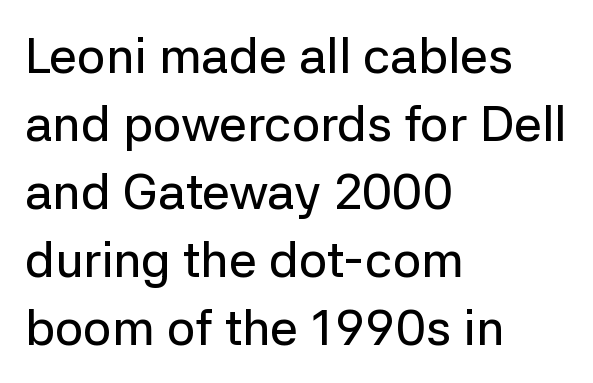
The image shows 50 px sans-serif type, upright; set left-aligned, normal line spacing (1.36x), normal letter spacing, not underlined; low stroke contrast and a medium x-height.
